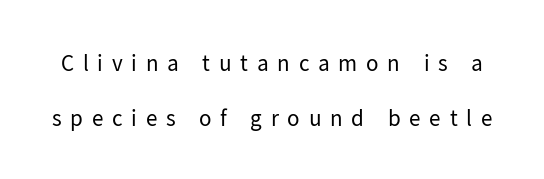
The image shows 23 px text type, upright; set loose line spacing (2.41x), unusually wide letter spacing (+0.38 em), not underlined.
